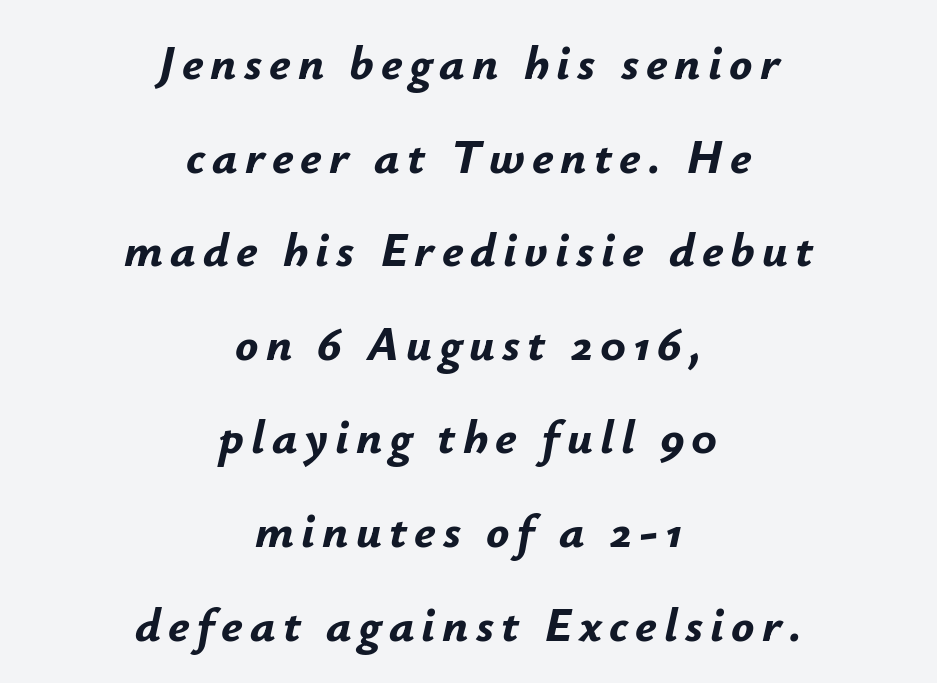
Rows of type keep a wide berth in the vertical direction. Each letter keeps its own natural width here, so spacing adapts to shape. Stroke thickness is high; the sample reads as a true bold. Italic: yes, the glyphs are oblique.
